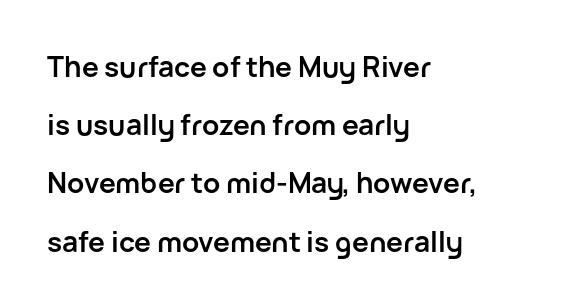
The image shows 28 px semibold sans-serif type, upright; set left-aligned, loose line spacing (2.08x), normal letter spacing, not underlined; low stroke contrast and a medium x-height.
